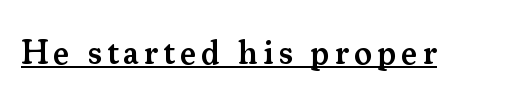
The image shows 34 px semibold serif type, upright; set underlined; medium stroke contrast and a small x-height.
